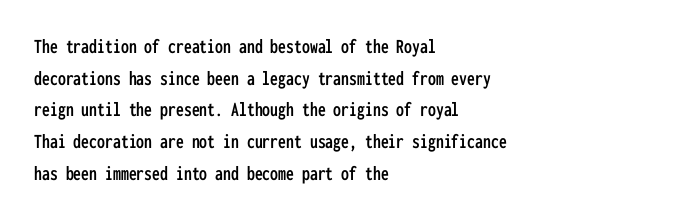
Has an underline been added? It has not. Do the letters lean? They stand straight. Notice how descenders clear the ascenders below comfortably — that's standard leading. The line texture is even and compact thanks to regular tracking.
